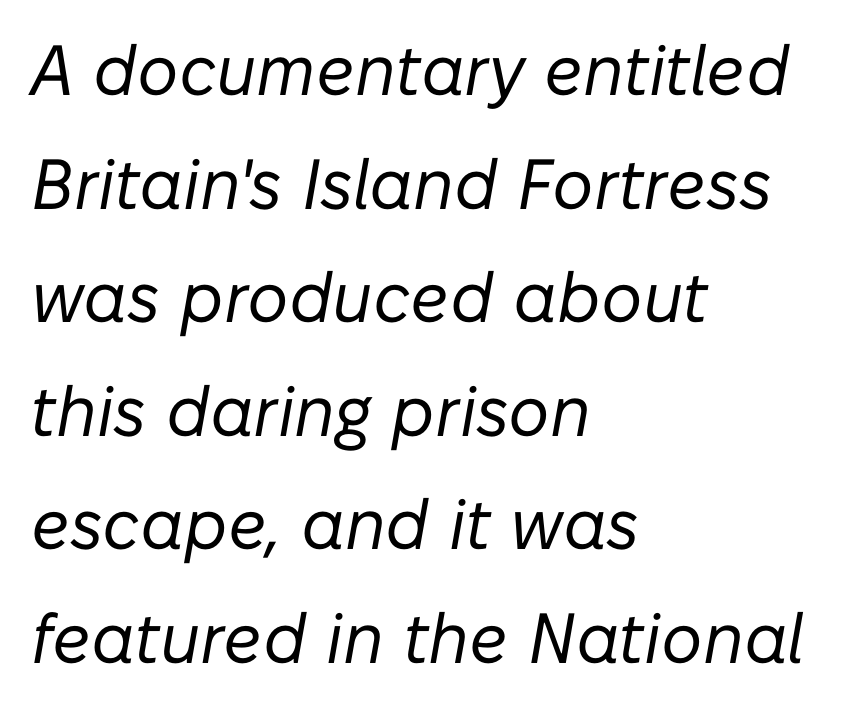
{"italic": "yes", "lean": "right", "slant_degrees": 10, "bold": "no", "weight": "regular", "width": "normal", "stroke_contrast": "low", "x_height": "medium", "monospaced": "no", "underline": "no", "align": "left", "line_spacing": "normal", "line_spacing_ratio": 1.6, "letter_spacing": "normal", "letter_spacing_em": 0.0, "glyph_px": 71}
